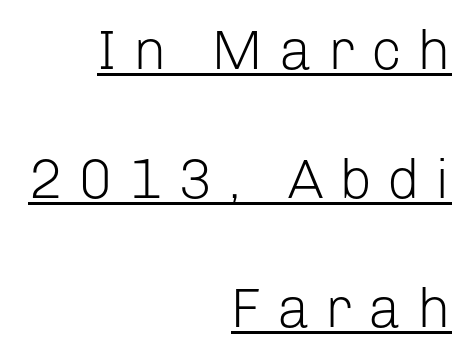
Visually the block forms a straight wall on the right and a jagged coastline on the left. Check where the strokes stop: nothing finishes them off — pure sans. Someone cranked the tracking dial way up on this one. The weight would be labelled regular, book, light, or lighter still. A typesetter would mark this as roman, not italic. The string is rendered with underlining switched on.
